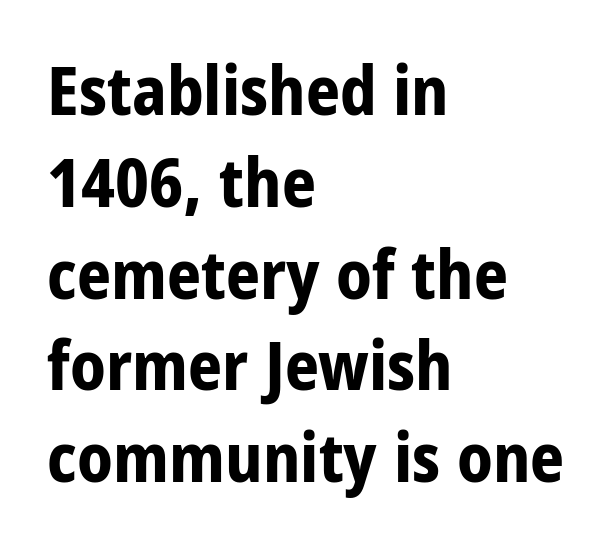
Q: Is the text bold? A: Yes.
Q: Is the text italic (slanted)? A: No, it is upright.
Q: Is the typeface a serif or a sans-serif typeface? A: Sans-serif.
Q: Is the text underlined? A: No.
Q: How is the paragraph aligned? A: Left-aligned.
Q: Is the spacing between letters normal or unusually wide? A: Normal.
Q: Is the spacing between lines tight, normal or loose? A: Normal.
Q: Width (condensed, normal, or wide)? A: Condensed.
Q: Stroke contrast? A: Low.
Q: x-height? A: Large.
Q: Monospaced? A: No.
